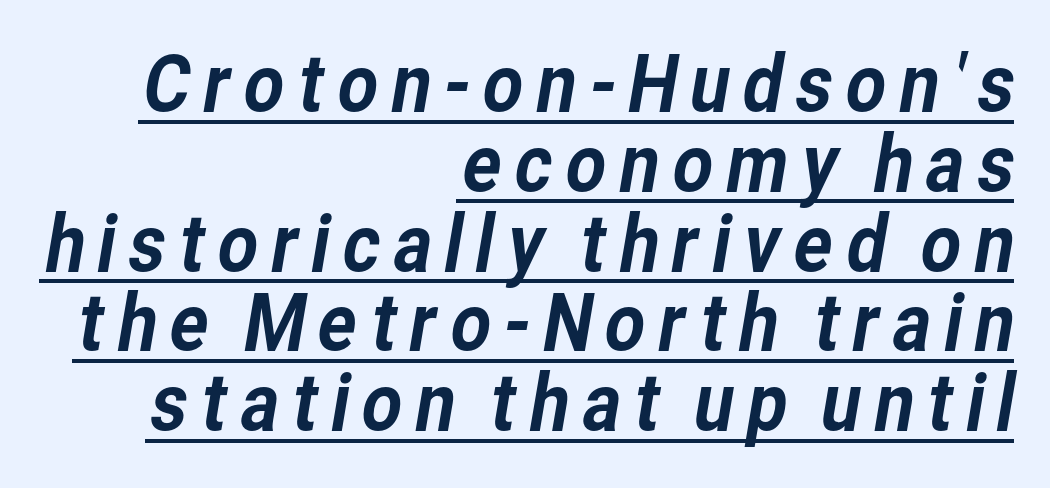
The image shows 79 px sans-serif type; set right-aligned, tight line spacing (1.01x), underlined; low stroke contrast and a medium x-height.
